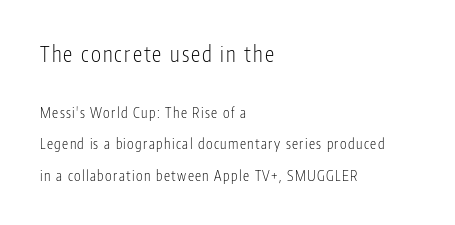
{"italic": "no", "bold": "no", "underline": "no", "align": "left", "line_spacing": "loose", "line_spacing_ratio": 2.22, "larger_block": "first", "size_ratio": 1.5, "glyph_px": 21}
